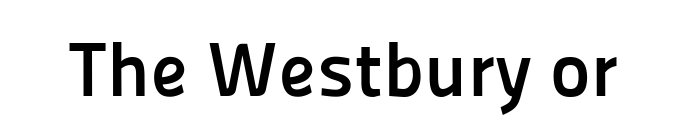
Q: Is the text bold? A: Yes.
Q: Is the text italic (slanted)? A: No, it is upright.
Q: Is the typeface a serif or a sans-serif typeface? A: Sans-serif.
Q: Is the text underlined? A: No.
Q: Is the spacing between letters normal or unusually wide? A: Normal.
Q: Width (condensed, normal, or wide)? A: Normal.
Q: Stroke contrast? A: Low.
Q: x-height? A: Medium.
Q: Monospaced? A: No.
